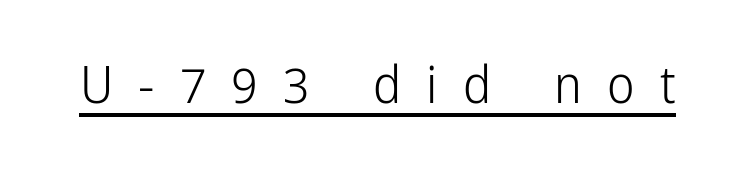
{"serif": "no", "italic": "no", "bold": "no", "weight": "light", "width": "condensed", "stroke_contrast": "low", "x_height": "medium", "monospaced": "no", "underline": "yes", "letter_spacing": "wide", "letter_spacing_em": 0.48, "glyph_px": 52}
